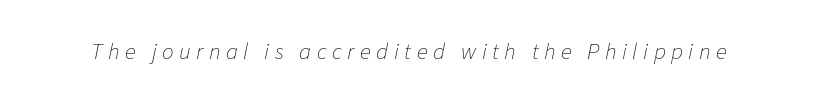
{"italic": "yes", "lean": "right", "slant_degrees": 11, "bold": "no", "underline": "no", "letter_spacing": "wide", "letter_spacing_em": 0.24, "glyph_px": 23}
